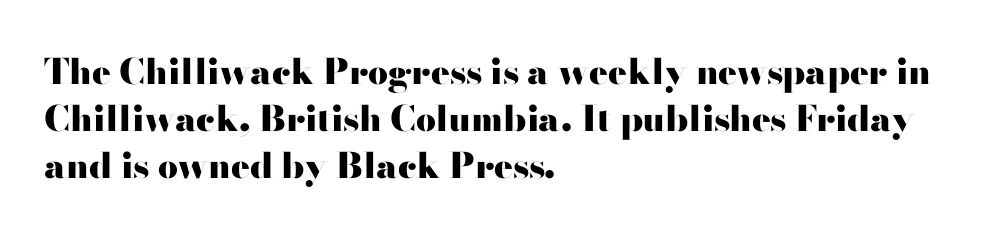
The image shows 35 px heavy, wide sans-serif type, upright; set left-aligned, normal line spacing (1.34x), normal letter spacing, not underlined; high stroke contrast and a small x-height.
